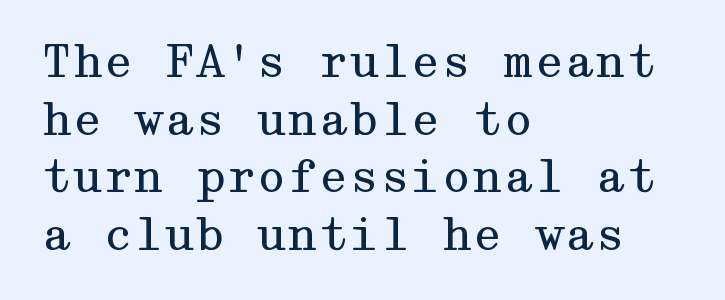
Where is the straight margin? On the left. Characters follow at the spacing the type designer built in. Summary of vertical rhythm: regular, with standard interline spacing. This is the regular roman posture of the typeface. The zone under the glyphs is completely vacant. Stroke thickness stays within the range of a standard reading face or lighter.
